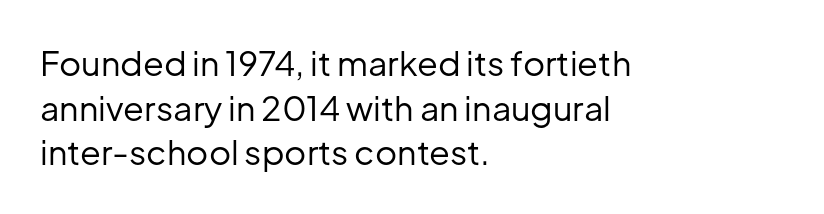
Q: Is the text bold? A: No.
Q: Is the text italic (slanted)? A: No, it is upright.
Q: Is the typeface a serif or a sans-serif typeface? A: Sans-serif.
Q: Is the text underlined? A: No.
Q: How is the paragraph aligned? A: Left-aligned.
Q: Is the spacing between letters normal or unusually wide? A: Normal.
Q: Is the spacing between lines tight, normal or loose? A: Normal.
Q: Width (condensed, normal, or wide)? A: Normal.
Q: Stroke contrast? A: Low.
Q: x-height? A: Medium.
Q: Monospaced? A: No.
